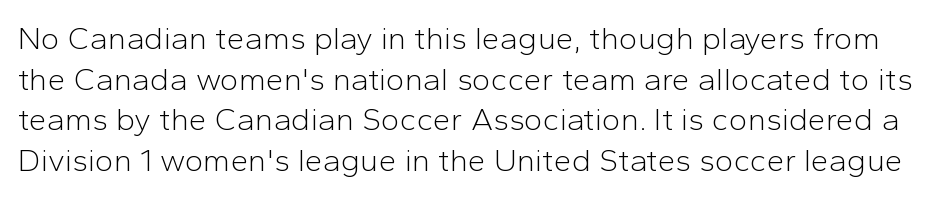
Q: Is the text bold? A: No.
Q: Is the text italic (slanted)? A: No, it is upright.
Q: Is the typeface a serif or a sans-serif typeface? A: Sans-serif.
Q: Is the text underlined? A: No.
Q: Is the spacing between letters normal or unusually wide? A: Normal.
Q: Is the spacing between lines tight, normal or loose? A: Normal.
Q: Width (condensed, normal, or wide)? A: Normal.
Q: Stroke contrast? A: Low.
Q: x-height? A: Medium.
Q: Monospaced? A: No.
